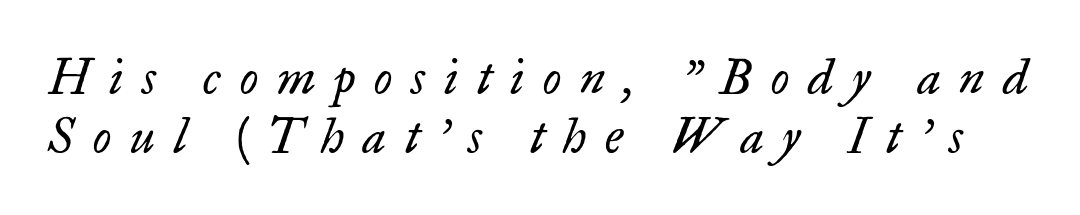
{"serif": "yes", "italic": "yes", "lean": "right", "slant_degrees": 17, "bold": "no", "weight": "regular", "width": "normal", "stroke_contrast": "low", "x_height": "small", "monospaced": "no", "underline": "no", "line_spacing_ratio": 1.22, "letter_spacing": "wide", "letter_spacing_em": 0.39, "glyph_px": 48}
